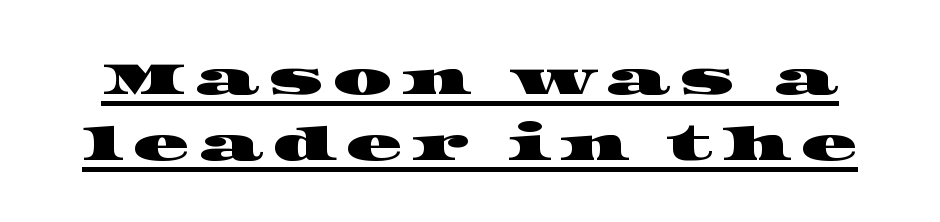
Q: Is the typeface a serif or a sans-serif typeface? A: Serif.
Q: Is the text underlined? A: Yes.
Q: Is the spacing between lines tight, normal or loose? A: Normal.
Q: Width (condensed, normal, or wide)? A: Wide.
Q: Stroke contrast? A: High.
Q: x-height? A: Large.
Q: Monospaced? A: No.
